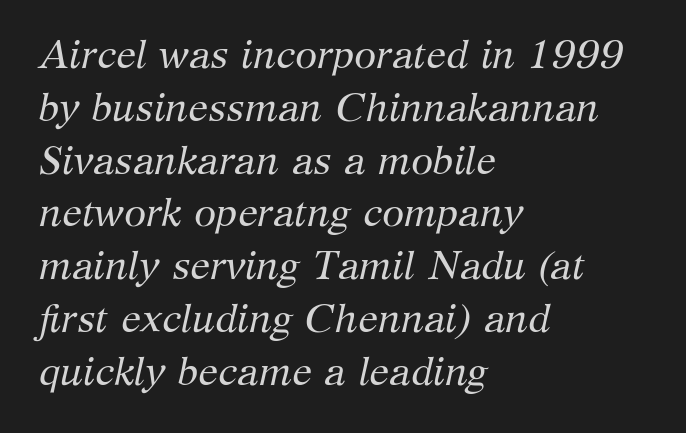
{"serif": "yes", "italic": "yes", "lean": "right", "slant_degrees": 12, "bold": "no", "weight": "regular", "width": "normal", "stroke_contrast": "medium", "x_height": "medium", "monospaced": "no", "underline": "no", "align": "left", "line_spacing": "normal", "line_spacing_ratio": 1.32, "letter_spacing": "normal", "letter_spacing_em": 0.0, "glyph_px": 40}
